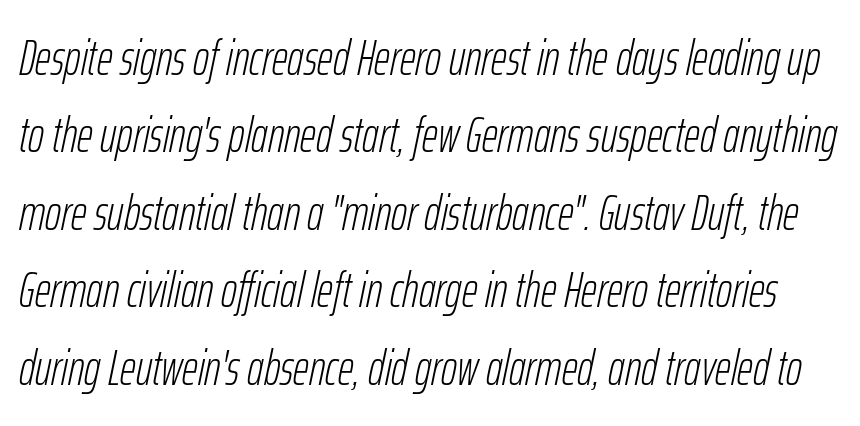
{"italic": "yes", "lean": "right", "slant_degrees": 12, "bold": "no", "weight": "light", "width": "condensed", "stroke_contrast": "low", "x_height": "medium", "monospaced": "no", "underline": "no", "line_spacing": "normal", "line_spacing_ratio": 1.58, "letter_spacing": "normal", "letter_spacing_em": 0.0, "glyph_px": 49}
